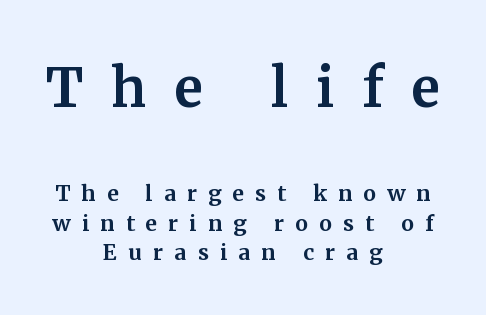
Q: Is the text italic (slanted)? A: No, it is upright.
Q: Is the typeface a serif or a sans-serif typeface? A: Serif.
Q: Is the text underlined? A: No.
Q: How is the paragraph aligned? A: Centered.
Q: Is the spacing between letters normal or unusually wide? A: Unusually wide.
Q: Is the spacing between lines tight, normal or loose? A: Tight.
Q: Which block of text is set in a larger size, the first (top) or the second (bottom)? A: The first (top) one.
Q: Width (condensed, normal, or wide)? A: Normal.
Q: Stroke contrast? A: Medium.
Q: x-height? A: Medium.
Q: Monospaced? A: No.
